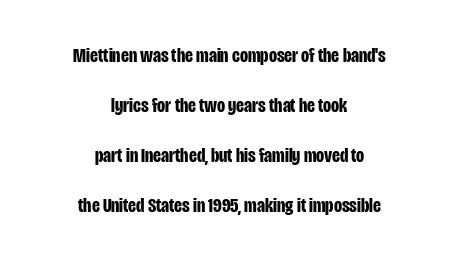
Q: Is the text bold? A: Yes.
Q: Is the text italic (slanted)? A: No, it is upright.
Q: Is the text underlined? A: No.
Q: How is the paragraph aligned? A: Centered.
Q: Is the spacing between letters normal or unusually wide? A: Normal.
Q: Is the spacing between lines tight, normal or loose? A: Loose.
